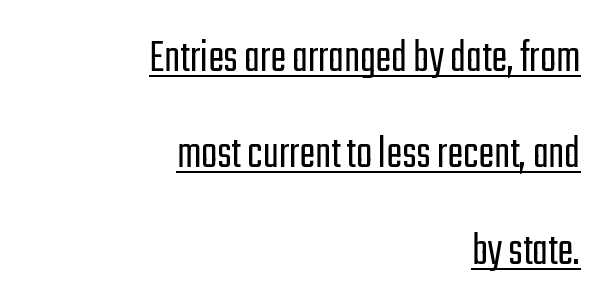
Q: Is the text bold? A: No.
Q: Is the text italic (slanted)? A: No, it is upright.
Q: Is the typeface a serif or a sans-serif typeface? A: Sans-serif.
Q: Is the text underlined? A: Yes.
Q: How is the paragraph aligned? A: Right-aligned.
Q: Is the spacing between letters normal or unusually wide? A: Normal.
Q: Is the spacing between lines tight, normal or loose? A: Loose.
Q: Width (condensed, normal, or wide)? A: Condensed.
Q: Stroke contrast? A: Low.
Q: x-height? A: Medium.
Q: Monospaced? A: No.
